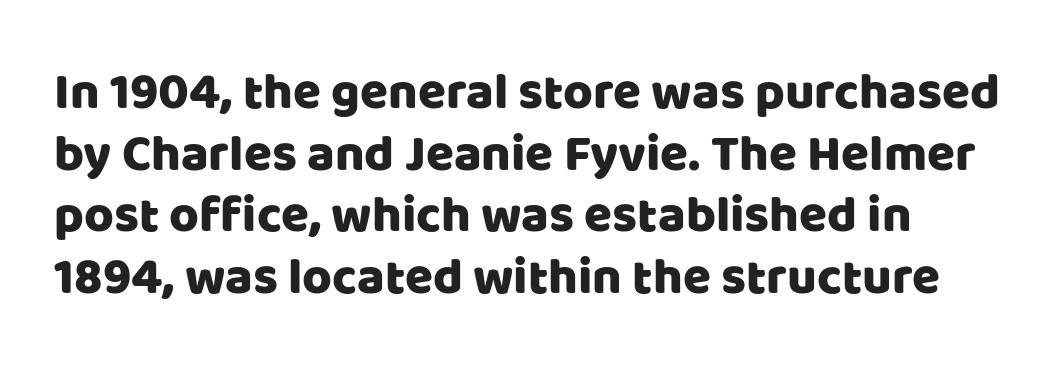
The image shows 51 px sans-serif type, upright; set left-aligned, line spacing 1.21x, normal letter spacing, not underlined; low stroke contrast and a large x-height.
